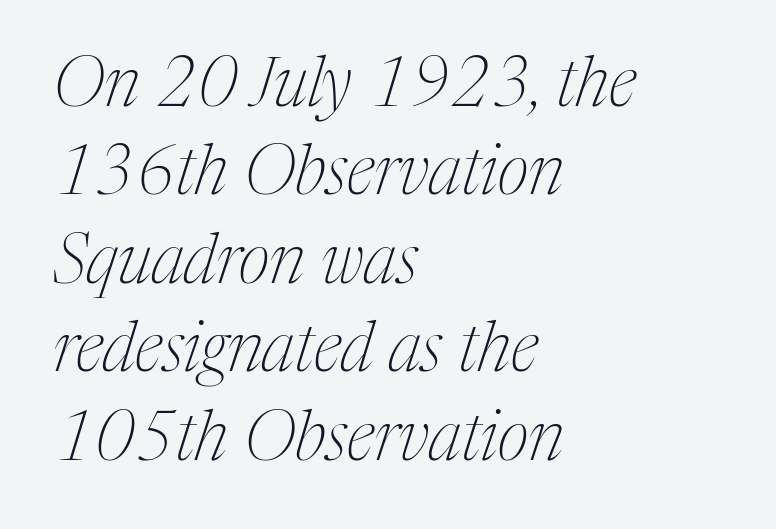
Q: Is the text bold? A: No.
Q: Is the text italic (slanted)? A: Yes, it leans right by about 17 degrees.
Q: Is the typeface a serif or a sans-serif typeface? A: Serif.
Q: Is the text underlined? A: No.
Q: How is the paragraph aligned? A: Left-aligned.
Q: Is the spacing between letters normal or unusually wide? A: Normal.
Q: Is the spacing between lines tight, normal or loose? A: Normal.
Q: Width (condensed, normal, or wide)? A: Condensed.
Q: Stroke contrast? A: Medium.
Q: x-height? A: Medium.
Q: Monospaced? A: No.
